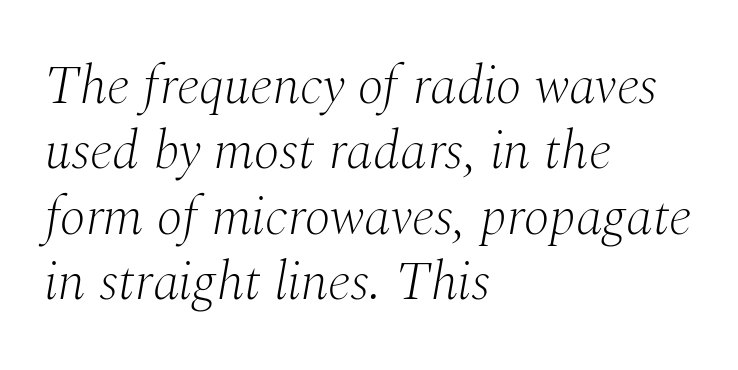
Q: Is the text bold? A: No.
Q: Is the text italic (slanted)? A: Yes, it leans right by about 10 degrees.
Q: Is the typeface a serif or a sans-serif typeface? A: Serif.
Q: Is the text underlined? A: No.
Q: How is the paragraph aligned? A: Left-aligned.
Q: Is the spacing between letters normal or unusually wide? A: Normal.
Q: Width (condensed, normal, or wide)? A: Normal.
Q: Stroke contrast? A: Medium.
Q: x-height? A: Medium.
Q: Monospaced? A: No.
